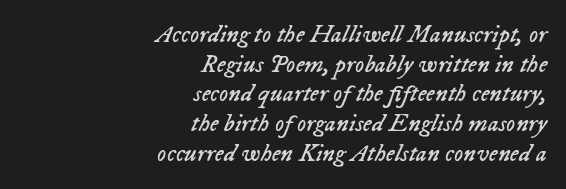
Q: Is the text bold? A: No.
Q: Is the text italic (slanted)? A: Yes, it leans right by about 23 degrees.
Q: Is the text underlined? A: No.
Q: How is the paragraph aligned? A: Right-aligned.
Q: Is the spacing between letters normal or unusually wide? A: Normal.
